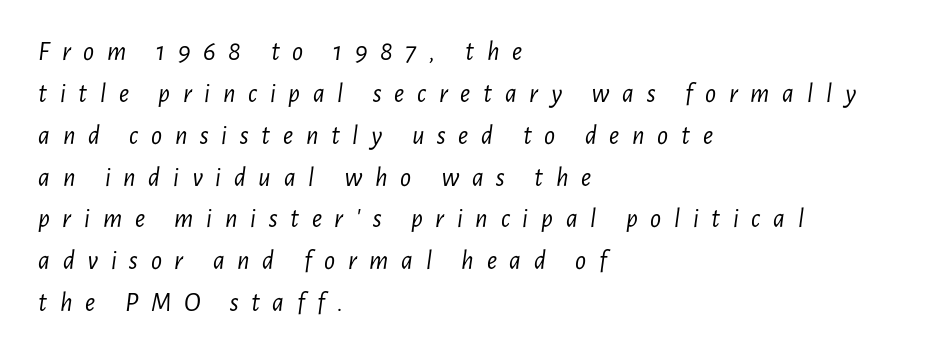
{"italic": "yes", "lean": "right", "slant_degrees": 7, "bold": "no", "underline": "no", "align": "left", "line_spacing": "normal", "line_spacing_ratio": 1.55, "letter_spacing": "wide", "letter_spacing_em": 0.47, "glyph_px": 27}
